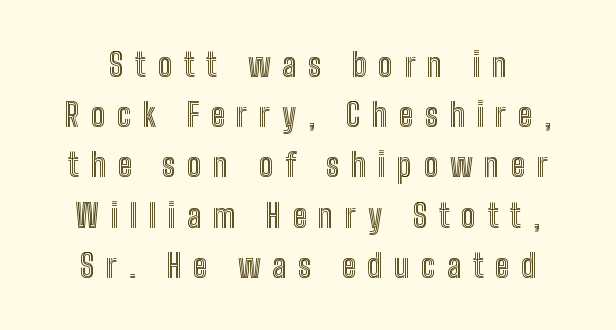
A typesetter would call this heavily tracked-out type. Looks like regular typesetting: each glyph gets only the width it needs. Regarding leading, the lines here are spaced in the standard way. Only glyphs here, with clear space below each row. In terms of posture, this sample is upright.
